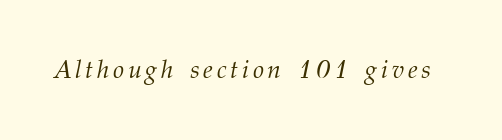
The image shows 25 px text type, italic (leaning right); set not underlined.
